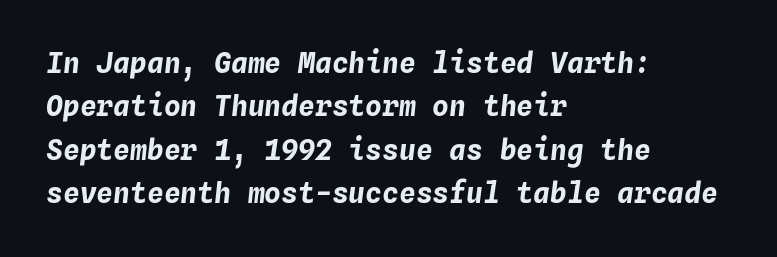
These lines sit exactly where default settings would place them. Each letter, wide or thin by design, is forced into the same width here. Underline: absent. Designer's note — italics engaged. The horizontal fit of the characters is conventional and even. Stroke thickness is high; the sample reads as a true bold.
